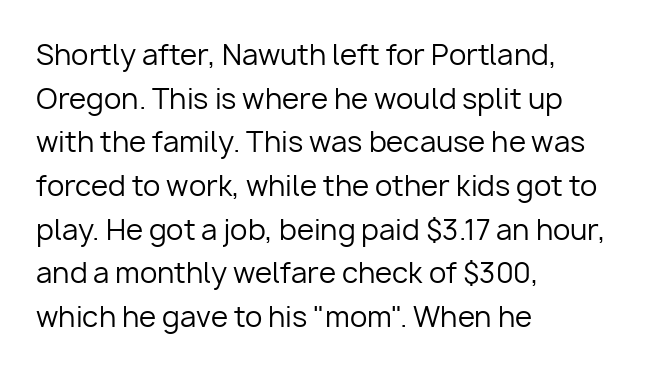
The horizontal fit of the characters is conventional and even. Is the block centered? No — it sits flush against the left margin. Do the letters lean? They stand straight. Honestly, the row spacing looks completely unremarkable. Just letters on the line, the space beneath them empty. These glyphs show unthickened strokes, regular width or finer.
